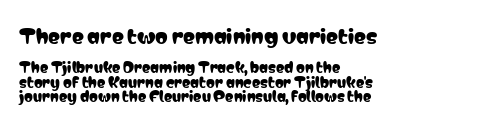
Closely set lines give the paragraph a compact silhouette. The ragged edge is on the right, which tells us the setting is flush left. Nope, not italic — everything's standing straight. In this sample the first text group is rendered at the bigger scale. The letters sit at their default tracking, neither squeezed nor spread. The passage shown is not underscored anywhere.
